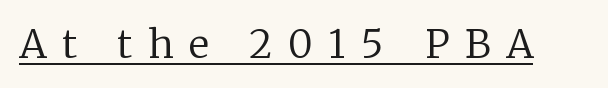
Q: Is the text bold? A: No.
Q: Is the text italic (slanted)? A: No, it is upright.
Q: Is the typeface a serif or a sans-serif typeface? A: Serif.
Q: Is the text underlined? A: Yes.
Q: Is the spacing between letters normal or unusually wide? A: Unusually wide.
Q: Width (condensed, normal, or wide)? A: Normal.
Q: Stroke contrast? A: Low.
Q: x-height? A: Medium.
Q: Monospaced? A: No.
